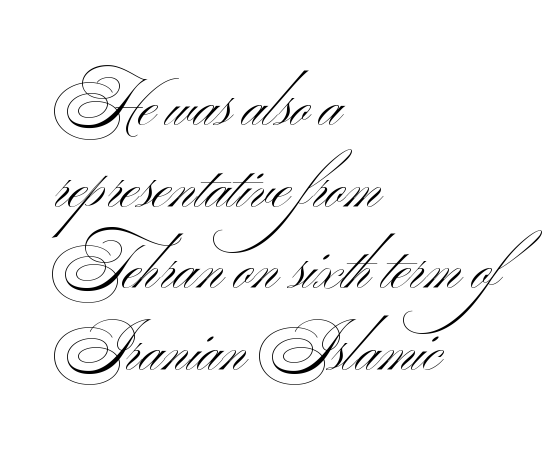
{"serif": "no", "bold": "no", "weight": "light", "width": "wide", "stroke_contrast": "medium", "x_height": "small", "monospaced": "no", "underline": "no", "align": "left", "line_spacing": "normal", "line_spacing_ratio": 1.34, "letter_spacing": "normal", "letter_spacing_em": 0.0, "glyph_px": 61}
